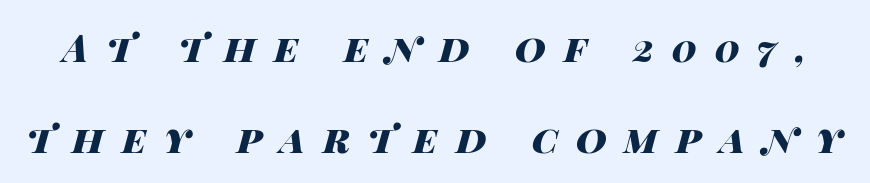
{"italic": "yes", "lean": "right", "slant_degrees": 14, "bold": "yes", "weight": "heavy", "width": "wide", "stroke_contrast": "high", "x_height": "large", "monospaced": "no", "underline": "no", "line_spacing": "loose", "line_spacing_ratio": 2.39, "letter_spacing": "wide", "letter_spacing_em": 0.47, "glyph_px": 38}
